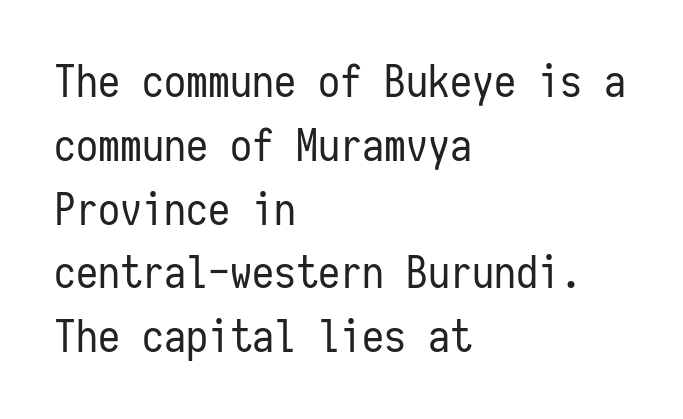
Examine the stroke ends and you'll find no serifs. You could count columns in this text — the font is strictly monospaced. Check the space under the baseline: it is left empty. Which margin do the lines hug? The left one — the right edge is uneven.
